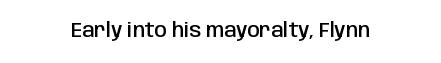
The image shows 20 px text type, upright; set centered, normal letter spacing, not underlined.
